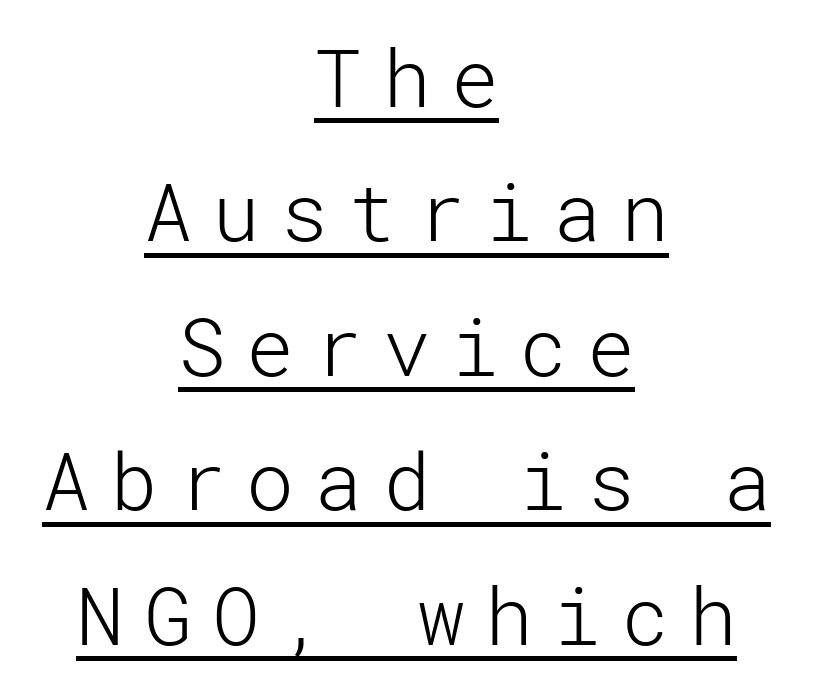
Q: Is the text bold? A: No.
Q: Is the text italic (slanted)? A: No, it is upright.
Q: Is the typeface a serif or a sans-serif typeface? A: Sans-serif.
Q: Is the text underlined? A: Yes.
Q: How is the paragraph aligned? A: Centered.
Q: Is the spacing between letters normal or unusually wide? A: Unusually wide.
Q: Is the spacing between lines tight, normal or loose? A: Normal.
Q: Width (condensed, normal, or wide)? A: Normal.
Q: Stroke contrast? A: Low.
Q: x-height? A: Medium.
